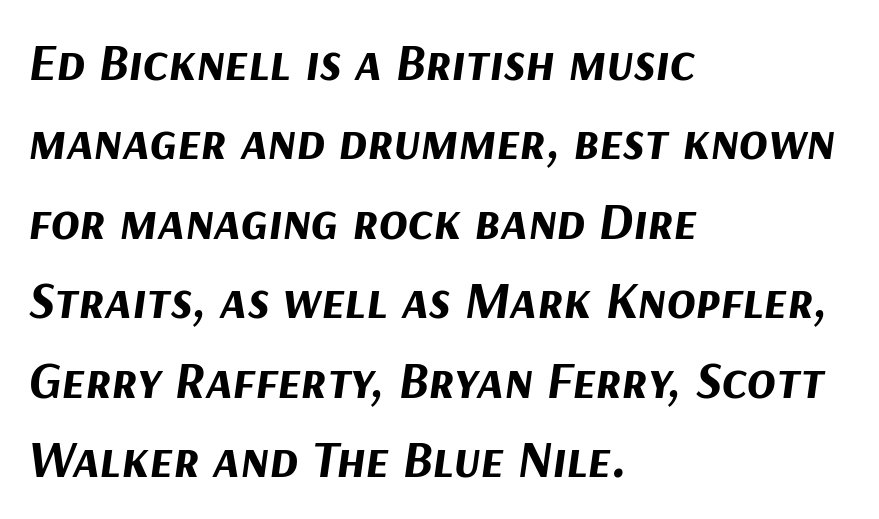
Q: Is the text bold? A: Yes.
Q: Is the text italic (slanted)? A: Yes, it leans right by about 9 degrees.
Q: Is the text underlined? A: No.
Q: How is the paragraph aligned? A: Left-aligned.
Q: Is the spacing between letters normal or unusually wide? A: Normal.
Q: Is the spacing between lines tight, normal or loose? A: Normal.
Q: Width (condensed, normal, or wide)? A: Normal.
Q: Stroke contrast? A: Medium.
Q: x-height? A: Medium.
Q: Monospaced? A: No.
